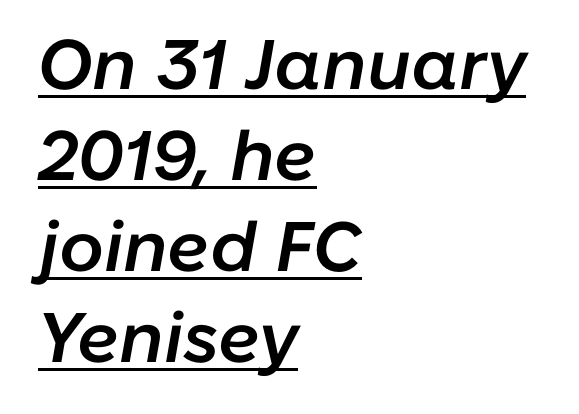
{"italic": "yes", "lean": "right", "slant_degrees": 10, "bold": "semi", "weight": "semibold", "width": "normal", "stroke_contrast": "low", "x_height": "medium", "monospaced": "no", "underline": "yes", "align": "left", "line_spacing": "normal", "line_spacing_ratio": 1.3, "letter_spacing": "normal", "letter_spacing_em": 0.0, "glyph_px": 70}
